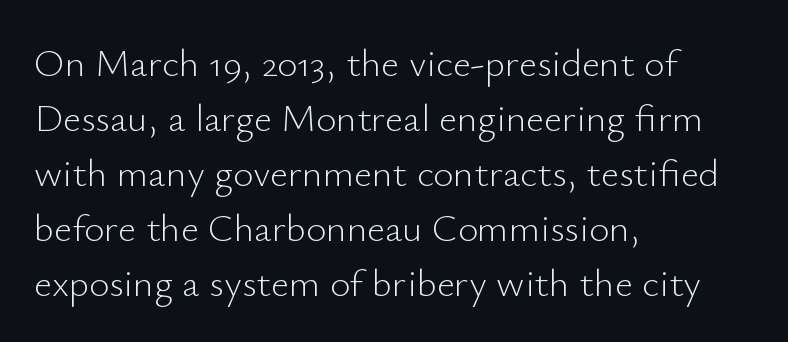
The image shows 39 px light sans-serif type, upright; set left-aligned, normal line spacing (1.41x), normal letter spacing, not underlined; low stroke contrast and a small x-height.
